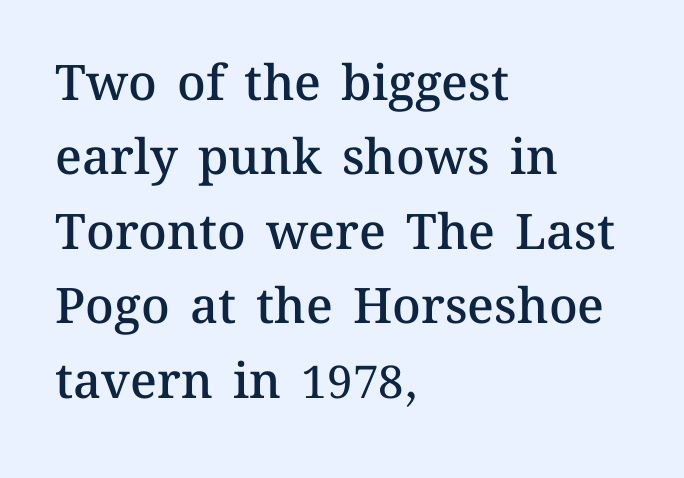
Q: Is the text bold? A: Semi-bold.
Q: Is the text italic (slanted)? A: No, it is upright.
Q: Is the text underlined? A: No.
Q: How is the paragraph aligned? A: Left-aligned.
Q: Is the spacing between letters normal or unusually wide? A: Normal.
Q: Is the spacing between lines tight, normal or loose? A: Normal.
Q: Width (condensed, normal, or wide)? A: Normal.
Q: Stroke contrast? A: Medium.
Q: x-height? A: Medium.
Q: Monospaced? A: No.
